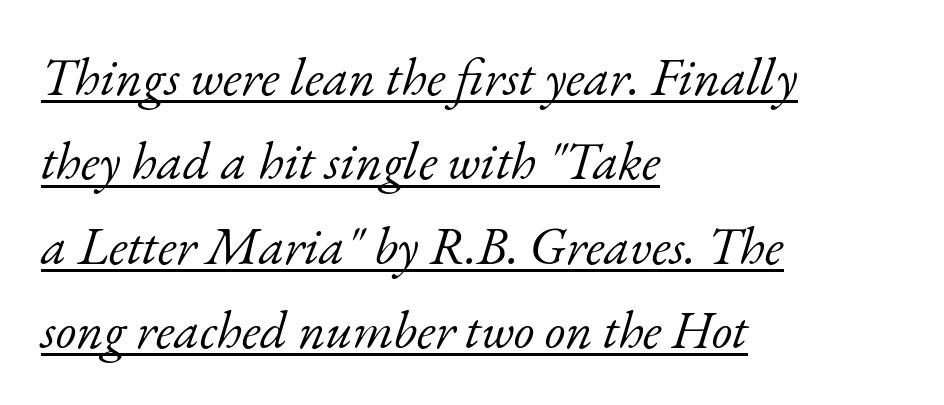
Q: Is the text bold? A: No.
Q: Is the text italic (slanted)? A: Yes, it leans right by about 17 degrees.
Q: Is the typeface a serif or a sans-serif typeface? A: Serif.
Q: Is the text underlined? A: Yes.
Q: How is the paragraph aligned? A: Left-aligned.
Q: Is the spacing between letters normal or unusually wide? A: Normal.
Q: Is the spacing between lines tight, normal or loose? A: Normal.
Q: Width (condensed, normal, or wide)? A: Normal.
Q: Stroke contrast? A: Low.
Q: x-height? A: Small.
Q: Monospaced? A: No.
